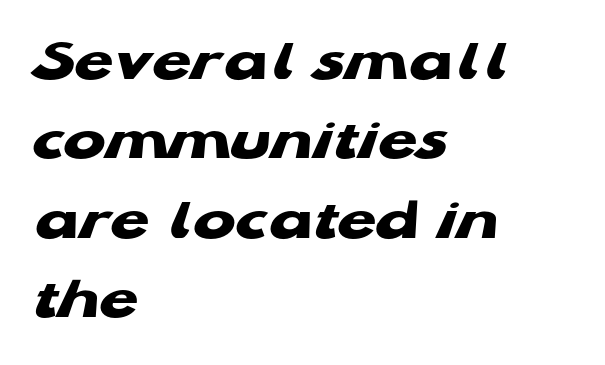
{"serif": "no", "bold": "yes", "weight": "heavy", "width": "wide", "stroke_contrast": "low", "x_height": "medium", "monospaced": "no", "underline": "no", "align": "left", "line_spacing": "normal", "line_spacing_ratio": 1.26, "letter_spacing": "normal", "letter_spacing_em": 0.0, "glyph_px": 63}
